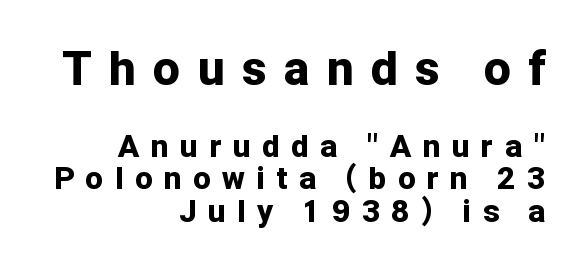
{"serif": "no", "italic": "no", "bold": "yes", "weight": "bold", "width": "normal", "stroke_contrast": "low", "x_height": "medium", "monospaced": "no", "underline": "no", "align": "right", "line_spacing": "tight", "line_spacing_ratio": 1.05, "letter_spacing": "wide", "letter_spacing_em": 0.38, "larger_block": "first", "size_ratio": 1.52, "glyph_px": 47}
